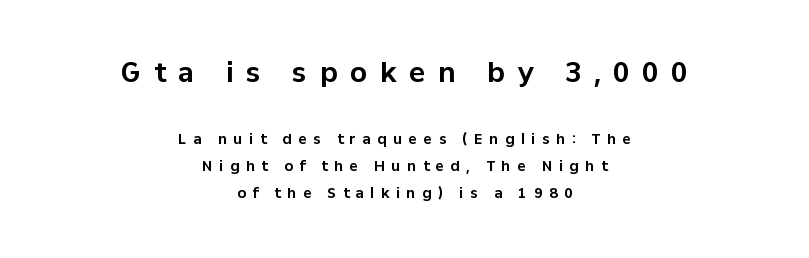
The passage shown is emphatically bold. The line texture is sparse and dotted thanks to wide tracking. Block one is the big one; block two sits smaller underneath. Bare-footed words on every line.
